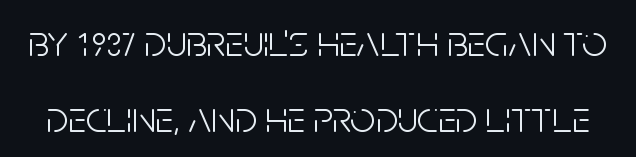
Q: Is the text bold? A: No.
Q: Is the text italic (slanted)? A: No, it is upright.
Q: Is the typeface a serif or a sans-serif typeface? A: Sans-serif.
Q: Is the text underlined? A: No.
Q: Is the spacing between letters normal or unusually wide? A: Normal.
Q: Is the spacing between lines tight, normal or loose? A: Normal.
Q: Width (condensed, normal, or wide)? A: Condensed.
Q: Stroke contrast? A: Low.
Q: x-height? A: Large.
Q: Monospaced? A: No.
